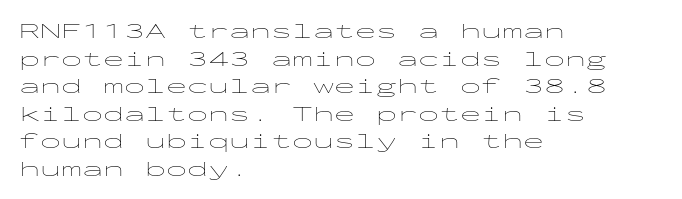
{"italic": "no", "bold": "no", "underline": "no", "align": "left", "line_spacing": "normal", "line_spacing_ratio": 1.31, "letter_spacing": "normal", "letter_spacing_em": 0.0, "glyph_px": 21}
